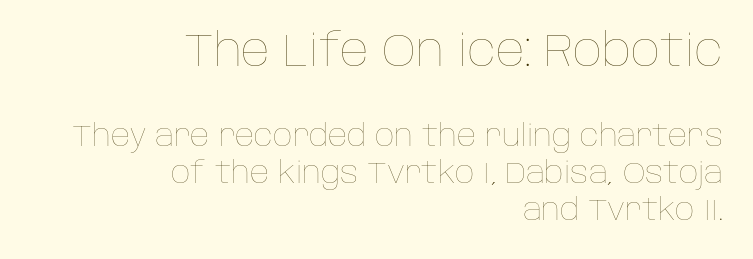
The image shows 45 px thin type, upright; set right-aligned, line spacing 1.24x, normal letter spacing, not underlined; the first (top) block is 1.5x larger; low stroke contrast and a large x-height.
